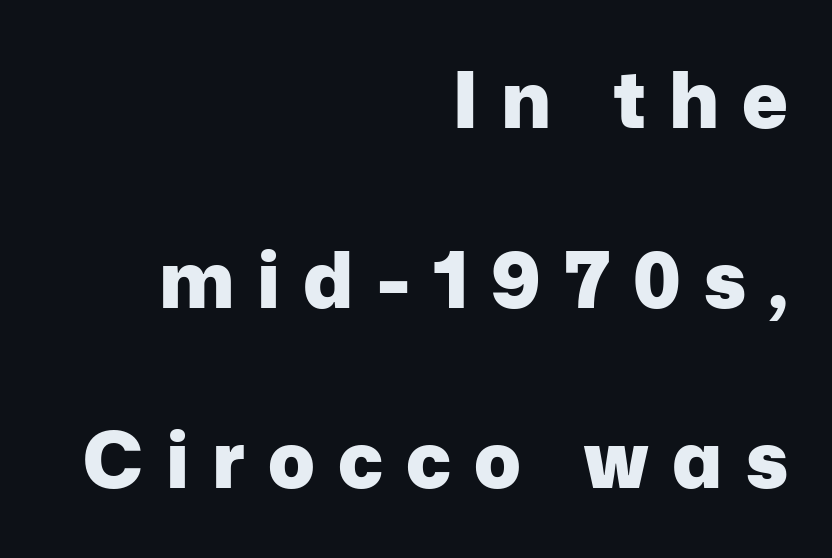
{"serif": "no", "italic": "no", "bold": "yes", "weight": "heavy", "width": "normal", "stroke_contrast": "low", "x_height": "medium", "monospaced": "no", "underline": "no", "align": "right", "line_spacing": "loose", "line_spacing_ratio": 2.34, "letter_spacing": "wide", "letter_spacing_em": 0.3, "glyph_px": 77}
